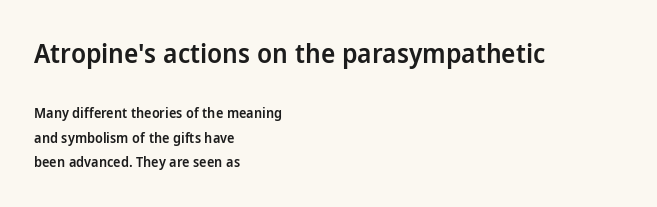
Q: Is the text bold? A: Semi-bold.
Q: Is the text italic (slanted)? A: No, it is upright.
Q: Is the text underlined? A: No.
Q: How is the paragraph aligned? A: Left-aligned.
Q: Is the spacing between letters normal or unusually wide? A: Normal.
Q: Which block of text is set in a larger size, the first (top) or the second (bottom)? A: The first (top) one.
